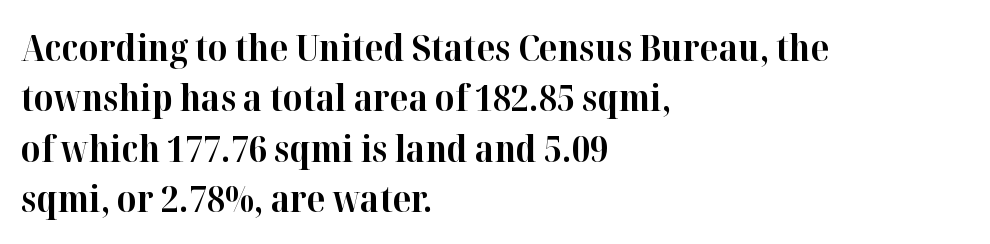
Q: Is the text bold? A: Yes.
Q: Is the text italic (slanted)? A: No, it is upright.
Q: Is the typeface a serif or a sans-serif typeface? A: Serif.
Q: Is the text underlined? A: No.
Q: How is the paragraph aligned? A: Left-aligned.
Q: Is the spacing between letters normal or unusually wide? A: Normal.
Q: Is the spacing between lines tight, normal or loose? A: Normal.
Q: Width (condensed, normal, or wide)? A: Normal.
Q: Stroke contrast? A: High.
Q: x-height? A: Medium.
Q: Monospaced? A: No.
